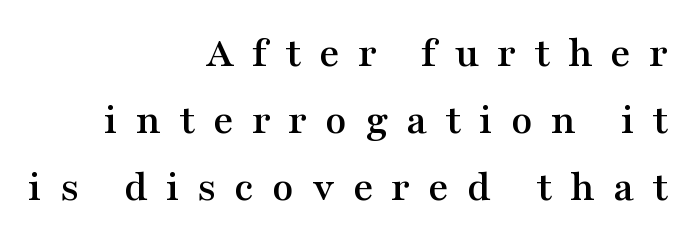
A typesetter would call this heavily tracked-out type. This is the regular roman posture of the typeface. Think of a printed novel: that variable character pitch is what you see here. The rendering uses a moderate line-height, typical for paragraphs. A clean baseline with only descenders dipping below it.
